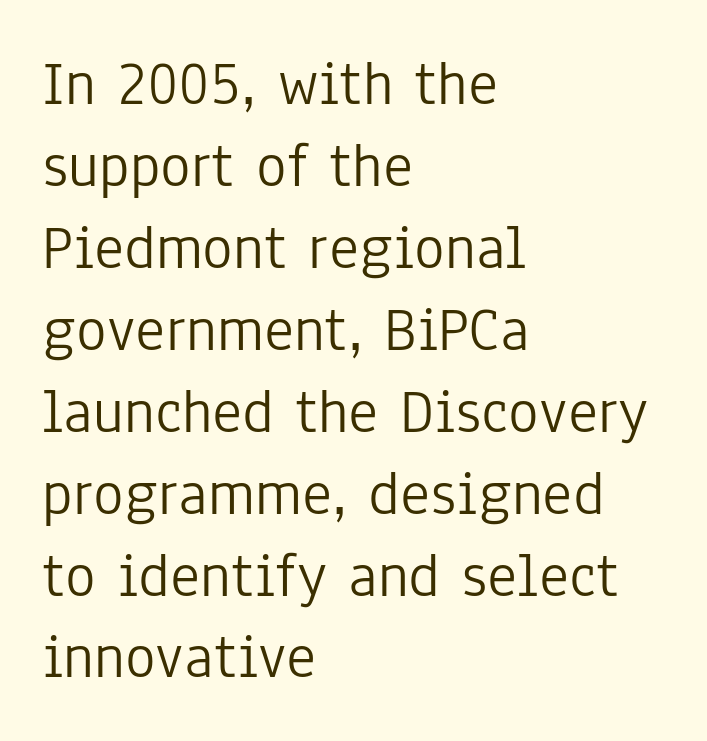
{"serif": "no", "italic": "no", "bold": "no", "weight": "light", "width": "condensed", "stroke_contrast": "low", "x_height": "medium", "monospaced": "no", "underline": "no", "align": "left", "line_spacing": "normal", "line_spacing_ratio": 1.28, "letter_spacing": "normal", "letter_spacing_em": 0.0, "glyph_px": 64}
